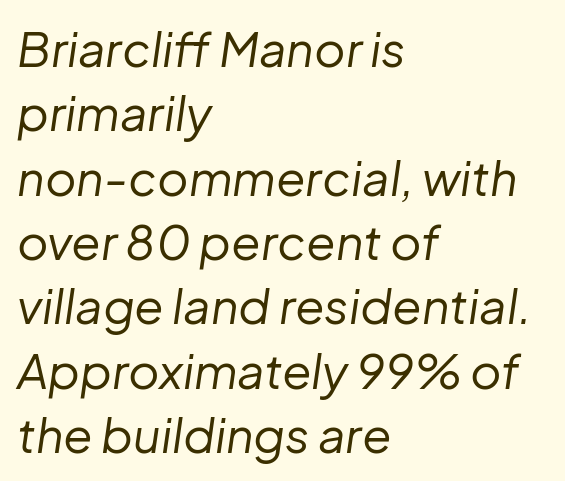
{"italic": "yes", "lean": "right", "slant_degrees": 8, "bold": "no", "weight": "regular", "width": "normal", "stroke_contrast": "low", "x_height": "medium", "monospaced": "no", "underline": "no", "align": "left", "line_spacing": "normal", "line_spacing_ratio": 1.34, "letter_spacing": "normal", "letter_spacing_em": 0.0, "glyph_px": 48}
